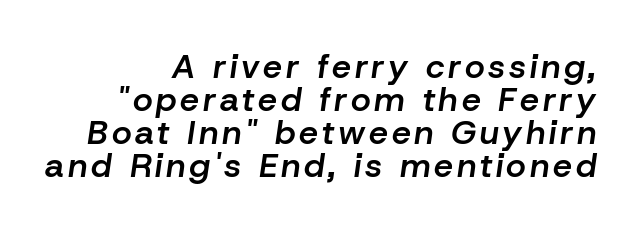
Does the weight exceed regular? Yes, but only to semibold. Notice how the passage keeps a crisp vertical edge on the right only. Tall strokes in this sample are angled rather than plumb. The specimen omits any rule beneath the text block's lines. This block would grow much taller if given ordinary leading; it's compressed now. A typesetter would call this proportional, since set widths differ per character.
